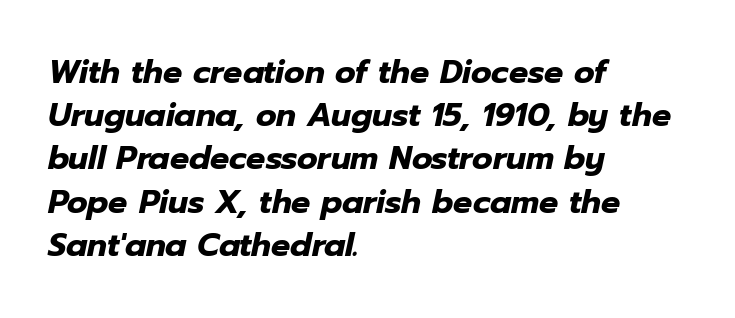
{"italic": "yes", "lean": "right", "slant_degrees": 12, "bold": "yes", "weight": "heavy", "width": "normal", "stroke_contrast": "low", "x_height": "medium", "monospaced": "no", "underline": "no", "align": "left", "line_spacing": "normal", "line_spacing_ratio": 1.35, "letter_spacing": "normal", "letter_spacing_em": 0.0, "glyph_px": 32}
